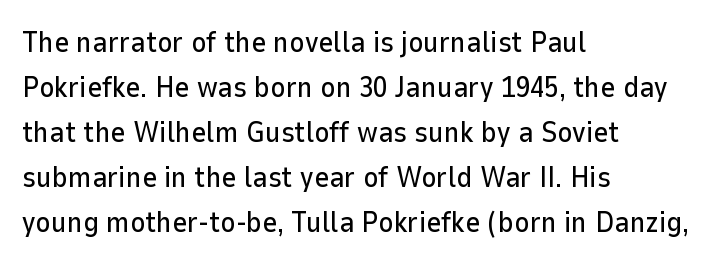
The image shows 29 px sans-serif type, upright; set left-aligned, normal line spacing (1.55x), normal letter spacing, not underlined; low stroke contrast and a medium x-height.
